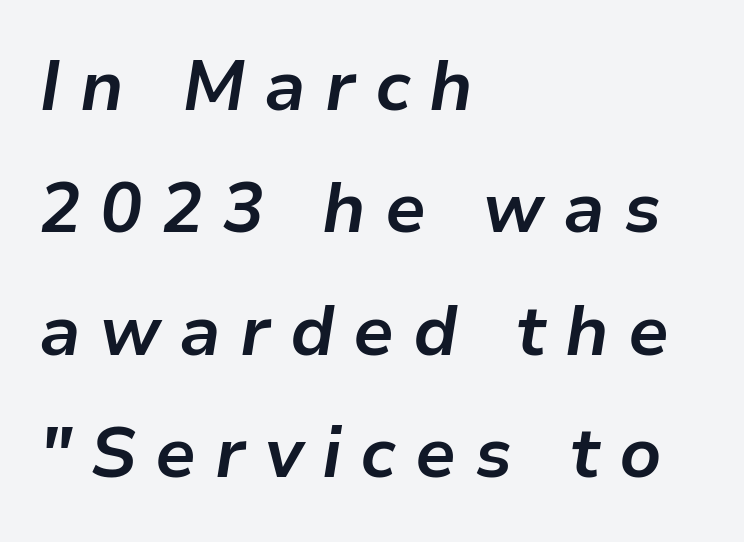
One-word summary of the alignment: left. Varying glyph widths throughout — classic text-font behaviour. The letters are slanted; this is an italic face. The rendering inserts visible extra space after every character. Heft: maximum for text — a bold.
